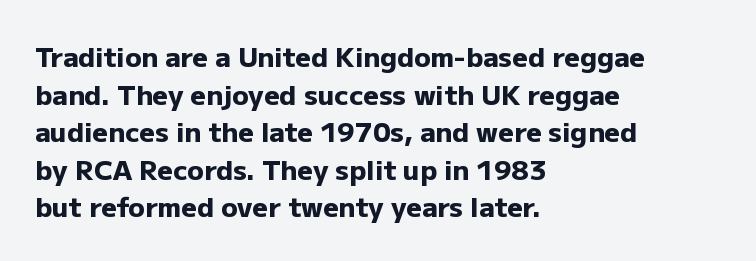
The image shows 27 px bold type, upright; set left-aligned, normal line spacing (1.39x), normal letter spacing, not underlined.
